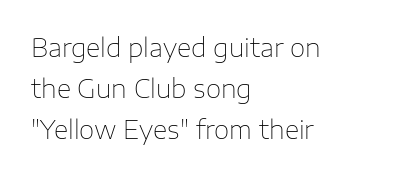
The image shows 25 px text type, upright; set left-aligned, normal line spacing (1.65x), normal letter spacing, not underlined.
